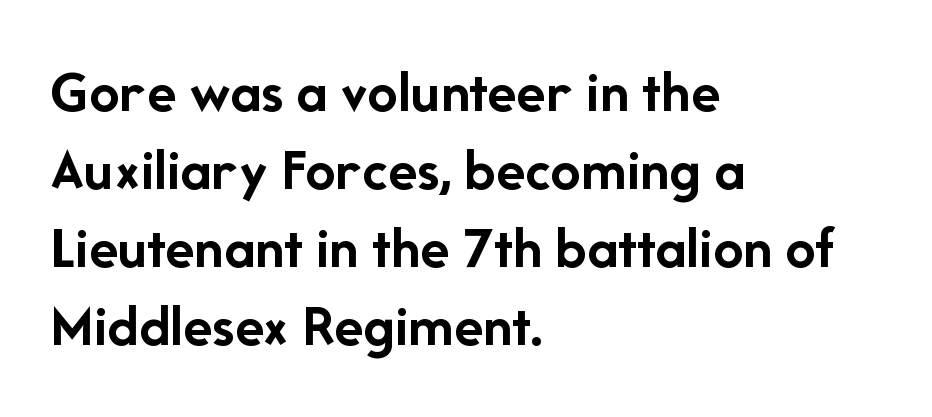
{"serif": "no", "italic": "no", "bold": "yes", "weight": "semibold", "width": "normal", "stroke_contrast": "low", "x_height": "medium", "monospaced": "no", "underline": "no", "align": "left", "line_spacing": "normal", "line_spacing_ratio": 1.28, "letter_spacing": "normal", "letter_spacing_em": 0.0, "glyph_px": 61}
